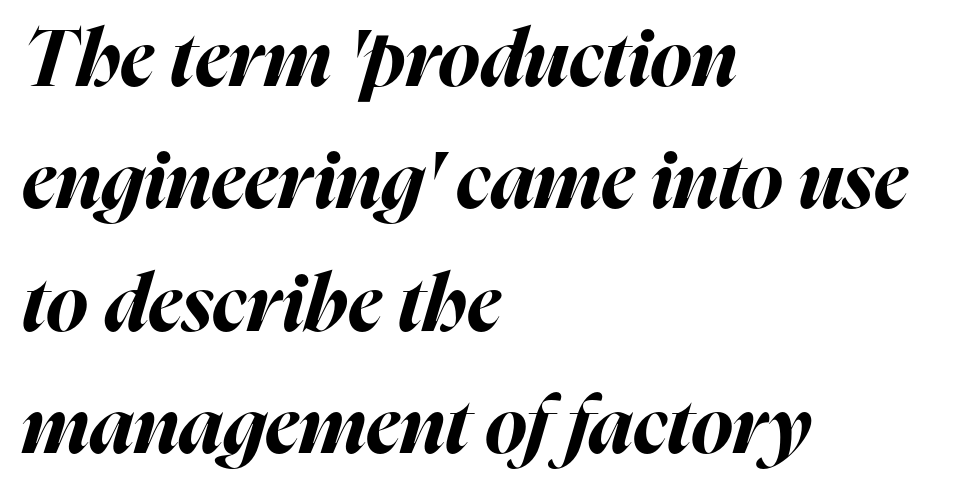
{"italic": "yes", "lean": "right", "slant_degrees": 16, "bold": "yes", "weight": "bold", "width": "normal", "stroke_contrast": "high", "x_height": "medium", "monospaced": "no", "underline": "no", "align": "left", "line_spacing": "normal", "line_spacing_ratio": 1.55, "letter_spacing": "normal", "letter_spacing_em": 0.0, "glyph_px": 79}
